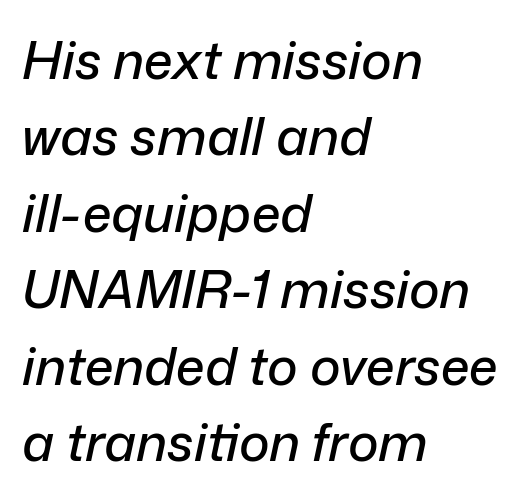
Q: Is the text italic (slanted)? A: Yes, it leans right by about 12 degrees.
Q: Is the text underlined? A: No.
Q: How is the paragraph aligned? A: Left-aligned.
Q: Is the spacing between letters normal or unusually wide? A: Normal.
Q: Is the spacing between lines tight, normal or loose? A: Normal.
Q: Width (condensed, normal, or wide)? A: Normal.
Q: Stroke contrast? A: Low.
Q: x-height? A: Medium.
Q: Monospaced? A: No.
